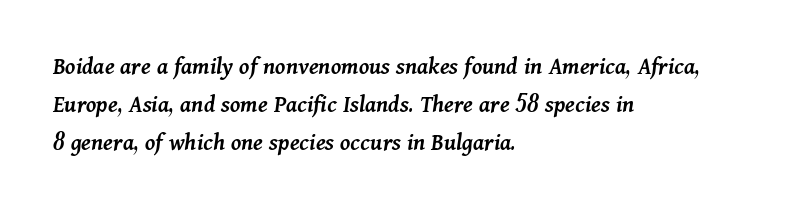
The image shows 25 px text type, italic (leaning right); set left-aligned, normal line spacing (1.52x), normal letter spacing, not underlined.
